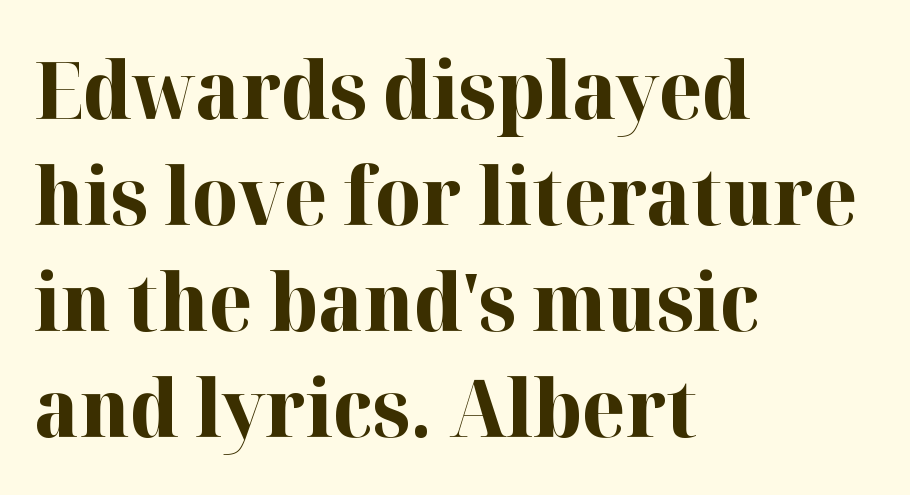
The lettering holds an erect, upright posture throughout. The rendering uses natural spacing where letterforms have individual widths. Between one letter and the next there's only the usual sliver of space. A classic flush-left, rag-right setting is used for this passage. The text was rendered using a seriffed face with decorative stroke endings. Type without underlining.
